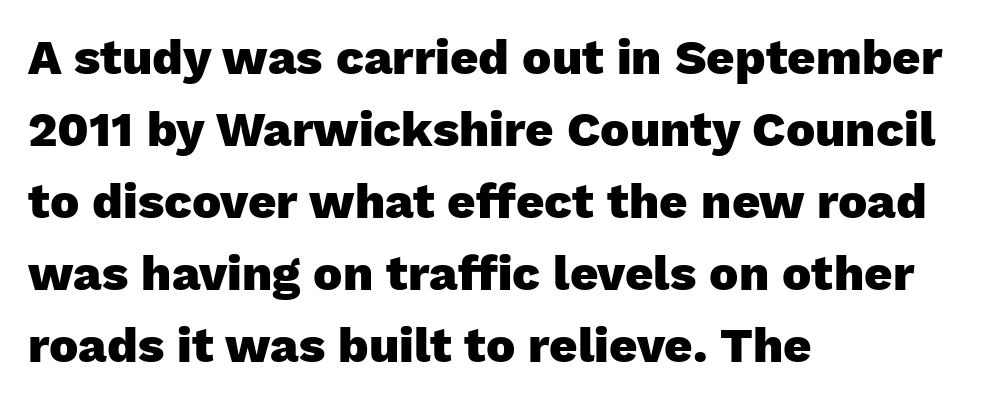
The image shows 49 px heavy sans-serif type, upright; set left-aligned, normal line spacing (1.47x), normal letter spacing, not underlined; low stroke contrast and a medium x-height.
